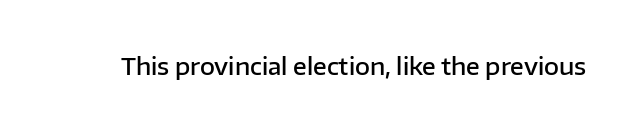
The image shows 23 px text type, upright; set normal letter spacing, not underlined.
